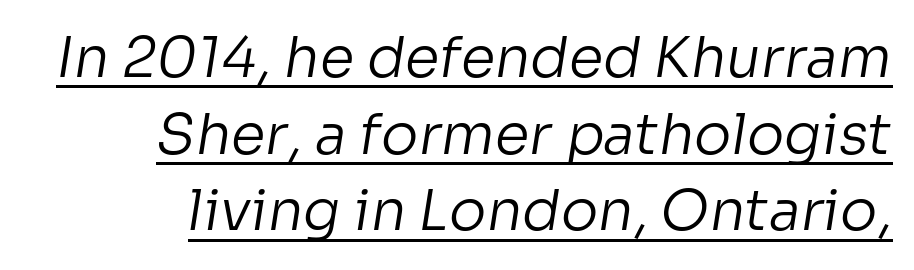
{"serif": "no", "bold": "no", "weight": "regular", "width": "normal", "stroke_contrast": "low", "x_height": "medium", "monospaced": "no", "underline": "yes", "align": "right", "line_spacing": "normal", "line_spacing_ratio": 1.37, "letter_spacing": "normal", "letter_spacing_em": 0.0, "glyph_px": 56}
